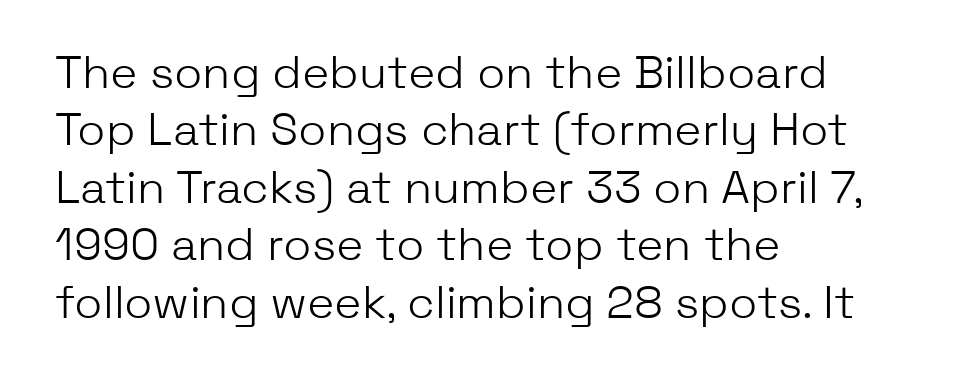
Q: Is the text bold? A: No.
Q: Is the text italic (slanted)? A: No, it is upright.
Q: Is the typeface a serif or a sans-serif typeface? A: Sans-serif.
Q: Is the text underlined? A: No.
Q: How is the paragraph aligned? A: Left-aligned.
Q: Is the spacing between letters normal or unusually wide? A: Normal.
Q: Is the spacing between lines tight, normal or loose? A: Normal.
Q: Width (condensed, normal, or wide)? A: Normal.
Q: Stroke contrast? A: Low.
Q: x-height? A: Medium.
Q: Monospaced? A: No.
